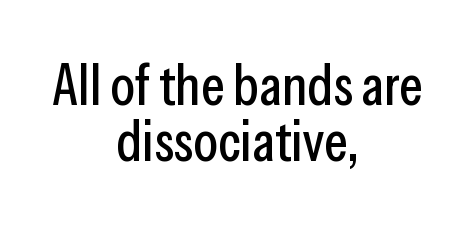
The tracking reads as untouched default to a designer's eye. To sum up the face: it is a sans, with no serifs. If you folded the block vertically in half, each line would mirror itself in length. Does the leading feel generous? Not at all — it's pinched.
